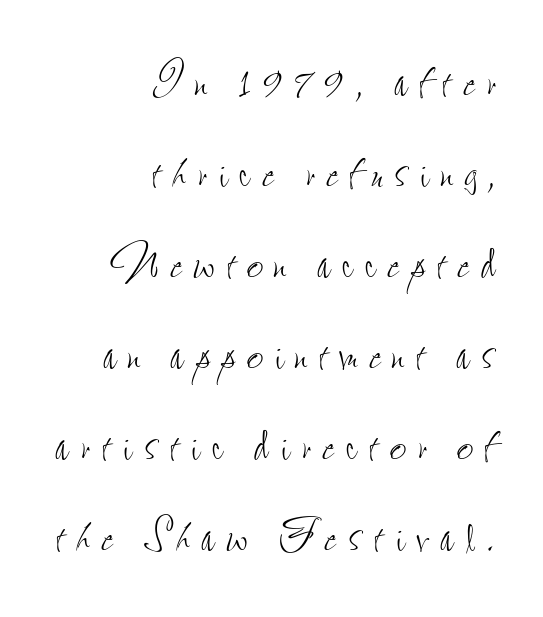
The letters advance in unequal steps, a hallmark of proportional type. Heaviness? Minimal to ordinary, like unemphasized prose. The rag falls on the left side of this text block. The letters are spread apart with noticeably loose tracking. Underline: absent.
